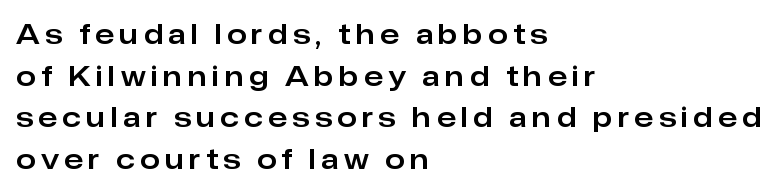
Q: Is the text italic (slanted)? A: No, it is upright.
Q: Is the typeface a serif or a sans-serif typeface? A: Sans-serif.
Q: Is the text underlined? A: No.
Q: How is the paragraph aligned? A: Left-aligned.
Q: Is the spacing between lines tight, normal or loose? A: Normal.
Q: Width (condensed, normal, or wide)? A: Normal.
Q: Stroke contrast? A: Low.
Q: x-height? A: Medium.
Q: Monospaced? A: No.
